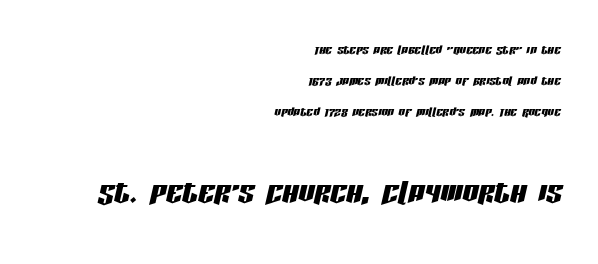
The image shows 40 px condensed type, italic (leaning right); set right-aligned, loose line spacing (1.95x), normal letter spacing, not underlined; the second (bottom) block is 2.5x larger; low stroke contrast and a large x-height.
